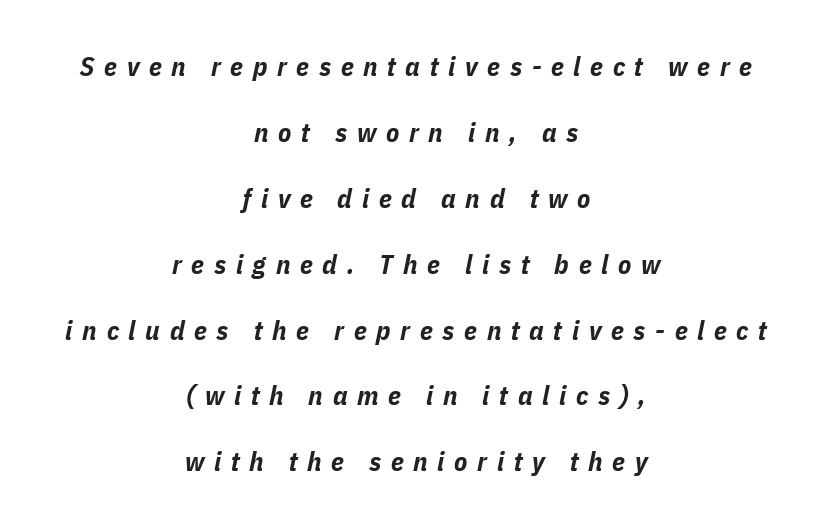
The image shows 27 px bold type, italic (leaning right); set centered, loose line spacing (2.44x), unusually wide letter spacing (+0.36 em), not underlined.
